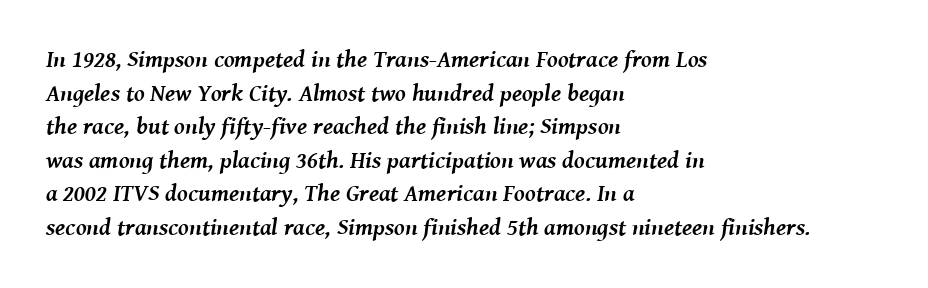
The image shows 24 px bold type, italic (leaning right); set left-aligned, normal line spacing (1.4x), normal letter spacing, not underlined.
